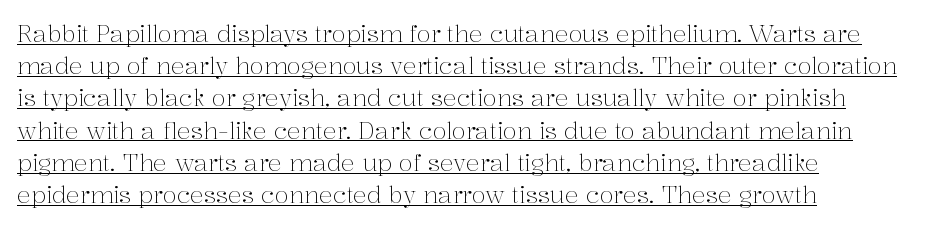
The lettering stays uniformly vertical, giving the passage a roman look. The vertical gap from one line to the next is medium. Heaviness? Minimal to ordinary, like unemphasized prose. Somebody hit Ctrl+U on this one — the words are underlined.
